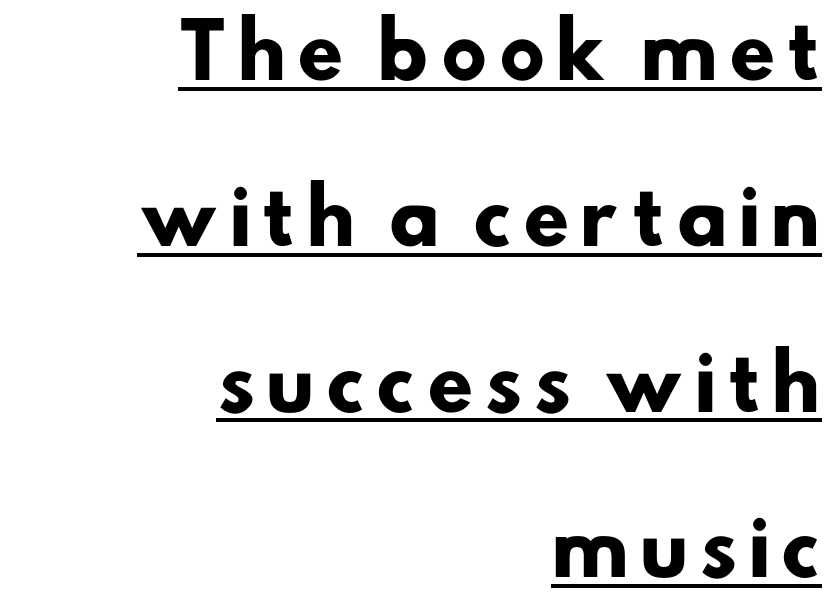
The letters advance in unequal steps, a hallmark of proportional type. Type style note: lacks serifs. The compositor pushed each line to the right boundary. The vertical gap from one line to the next is large.
